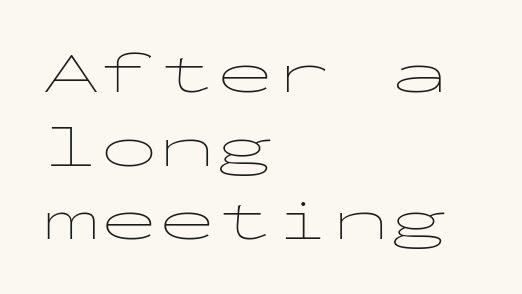
{"serif": "no", "italic": "no", "bold": "no", "weight": "thin", "width": "wide", "stroke_contrast": "low", "x_height": "medium", "monospaced": "yes", "underline": "no", "align": "left", "line_spacing": "normal", "line_spacing_ratio": 1.27, "letter_spacing": "normal", "letter_spacing_em": 0.0, "glyph_px": 58}
